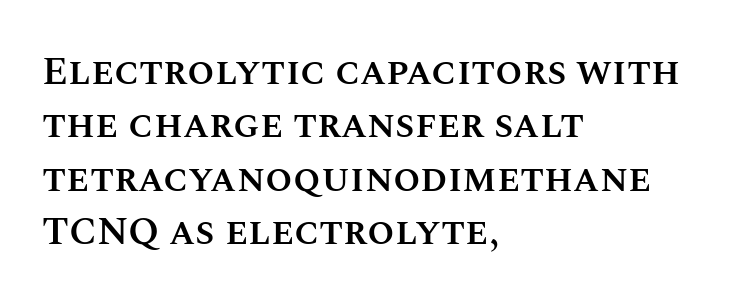
{"italic": "no", "bold": "semi", "weight": "semibold", "width": "normal", "stroke_contrast": "medium", "x_height": "large", "monospaced": "no", "underline": "no", "align": "left", "line_spacing": "normal", "line_spacing_ratio": 1.37, "letter_spacing": "normal", "letter_spacing_em": 0.0, "glyph_px": 39}
